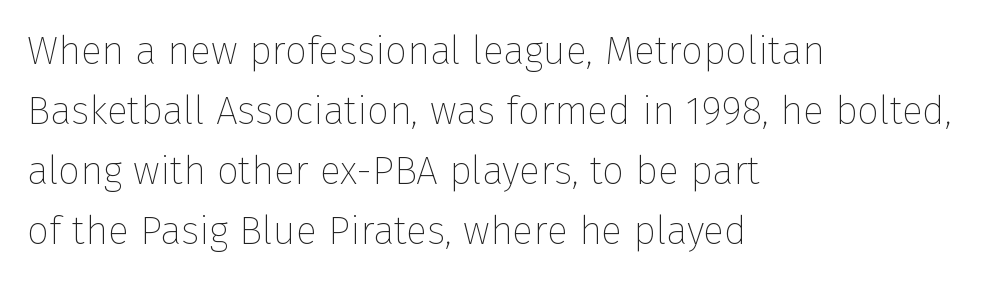
The image shows 39 px thin sans-serif type, upright; set left-aligned, normal line spacing (1.54x), normal letter spacing, not underlined; low stroke contrast and a medium x-height.
